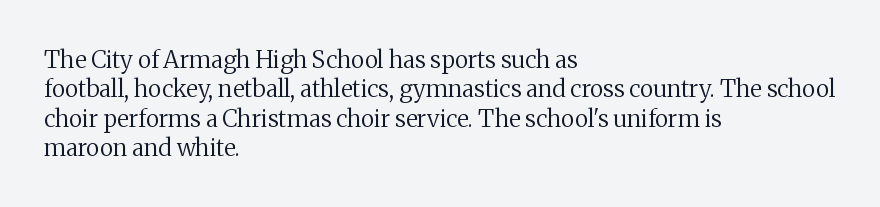
{"italic": "no", "bold": "no", "underline": "no", "align": "left", "line_spacing_ratio": 1.22, "letter_spacing": "normal", "letter_spacing_em": 0.0, "glyph_px": 24}
